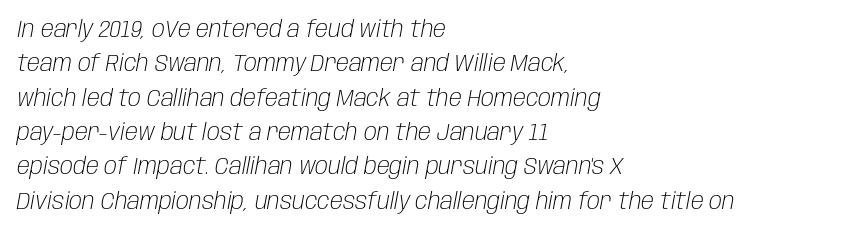
The designer left line spacing at the default. Would a proofreader flag this as italicized? Yes. Lines of text with bare space underneath. The passage shown is not bold in any degree. These lines stack with their left ends in a neat column.
